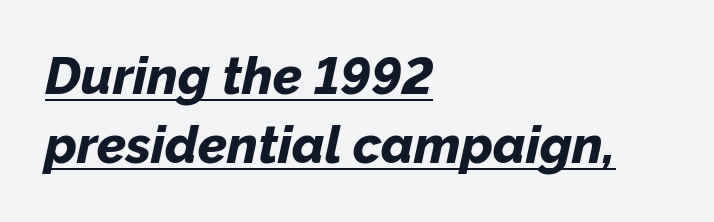
The image shows 52 px bold type, italic (leaning right); set left-aligned, normal line spacing (1.33x), normal letter spacing, underlined; low stroke contrast and a medium x-height.
